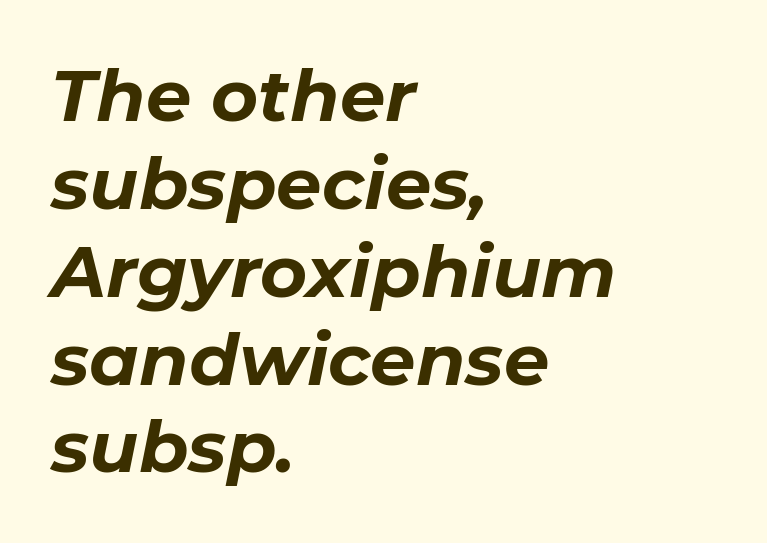
The image shows 72 px bold type, italic (leaning right); set left-aligned, line spacing 1.22x, normal letter spacing, not underlined; low stroke contrast and a medium x-height.
